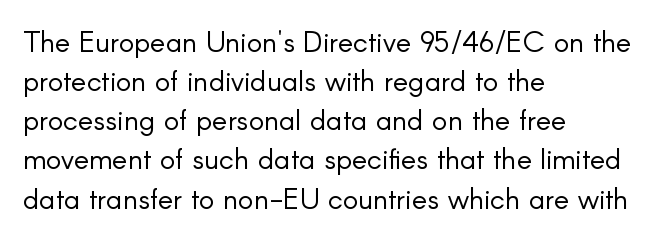
Counters stay open thanks to moderate or lighter strokes. Unlike a traditional serif, this face leaves its strokes unadorned. Note the varied advance widths — an 'i' is clearly narrower than an 'm'. The letters stand straight up with perfectly vertical stems. Look at the tracking — it's just the regular setting, nothing added. The rows are spaced the way most documents space them.
